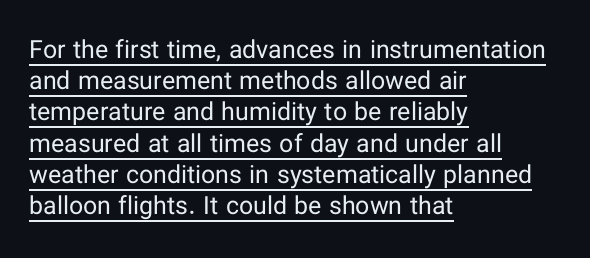
The image shows 25 px text type, upright; set left-aligned, normal line spacing (1.25x), normal letter spacing, underlined.
